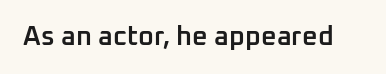
Q: Is the text bold? A: Semi-bold.
Q: Is the text italic (slanted)? A: No, it is upright.
Q: Is the text underlined? A: No.
Q: Is the spacing between letters normal or unusually wide? A: Normal.
